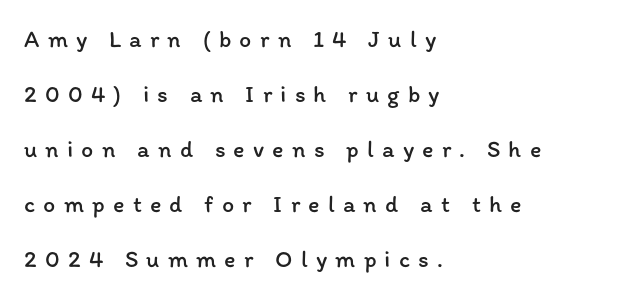
{"italic": "no", "bold": "no", "underline": "no", "align": "left", "line_spacing": "loose", "line_spacing_ratio": 2.29, "letter_spacing": "wide", "letter_spacing_em": 0.34, "glyph_px": 24}
